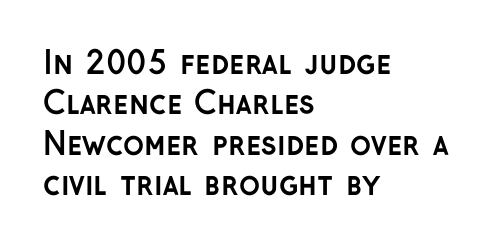
The image shows 31 px semibold sans-serif type, upright; set left-aligned, normal line spacing (1.3x), normal letter spacing, not underlined; low stroke contrast and a medium x-height.
